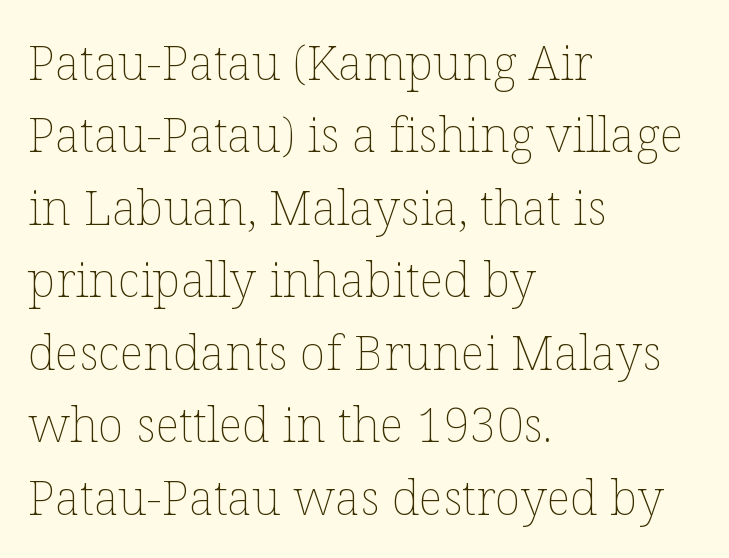
{"italic": "no", "bold": "no", "weight": "thin", "width": "normal", "stroke_contrast": "low", "x_height": "medium", "monospaced": "no", "underline": "no", "align": "left", "line_spacing": "normal", "line_spacing_ratio": 1.51, "letter_spacing": "normal", "letter_spacing_em": 0.0, "glyph_px": 48}
